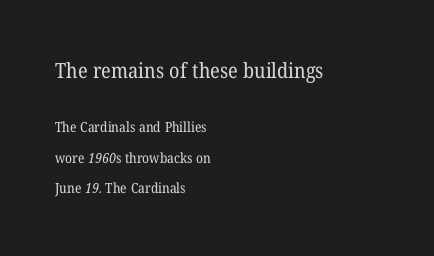
{"bold": "no", "underline": "no", "align": "left", "line_spacing": "loose", "line_spacing_ratio": 2.17, "letter_spacing": "normal", "letter_spacing_em": 0.0, "larger_block": "first", "size_ratio": 1.5, "glyph_px": 21}
